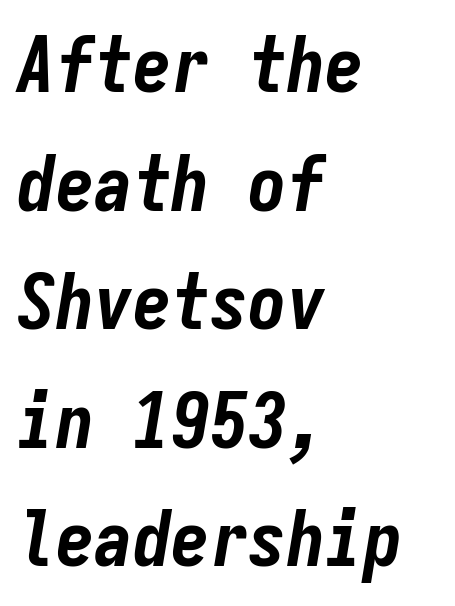
Q: Is the text bold? A: Yes.
Q: Is the text italic (slanted)? A: Yes, it leans right by about 9 degrees.
Q: Is the text underlined? A: No.
Q: How is the paragraph aligned? A: Left-aligned.
Q: Is the spacing between letters normal or unusually wide? A: Normal.
Q: Is the spacing between lines tight, normal or loose? A: Normal.
Q: Width (condensed, normal, or wide)? A: Condensed.
Q: Stroke contrast? A: Low.
Q: x-height? A: Medium.
Q: Monospaced? A: Yes.
